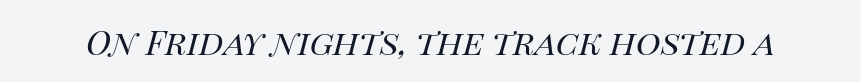
{"italic": "yes", "lean": "right", "slant_degrees": 14, "bold": "no", "weight": "regular", "width": "normal", "stroke_contrast": "high", "x_height": "large", "monospaced": "no", "underline": "no", "letter_spacing": "normal", "letter_spacing_em": 0.0, "glyph_px": 34}
